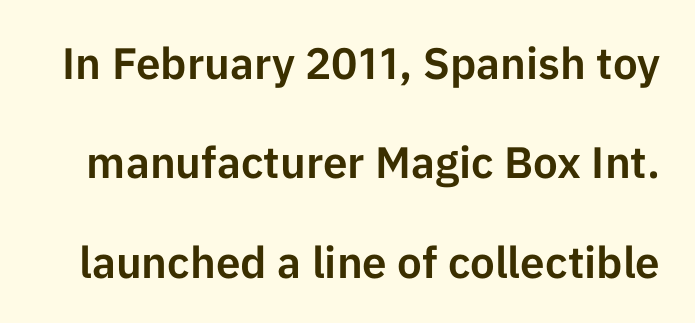
Nothing unusual about the tracking: characters are spaced as the font intends. Italic? Not at all — the glyphs are vertical. A typesetter would call this proportional, since set widths differ per character. Rule under the text: the space is simply empty. Successive baselines arrive slowly, with a big drop between each.
